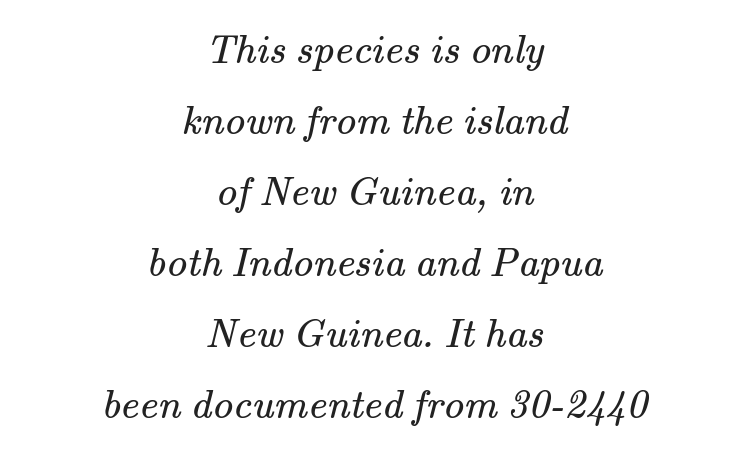
Q: Is the text bold? A: No.
Q: Is the typeface a serif or a sans-serif typeface? A: Serif.
Q: Is the text underlined? A: No.
Q: How is the paragraph aligned? A: Centered.
Q: Is the spacing between letters normal or unusually wide? A: Normal.
Q: Width (condensed, normal, or wide)? A: Normal.
Q: Stroke contrast? A: Medium.
Q: x-height? A: Small.
Q: Monospaced? A: No.
